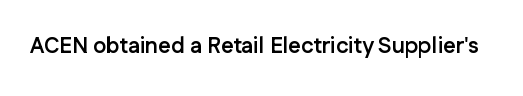
The image shows 22 px bold type, upright; set normal letter spacing, not underlined.
